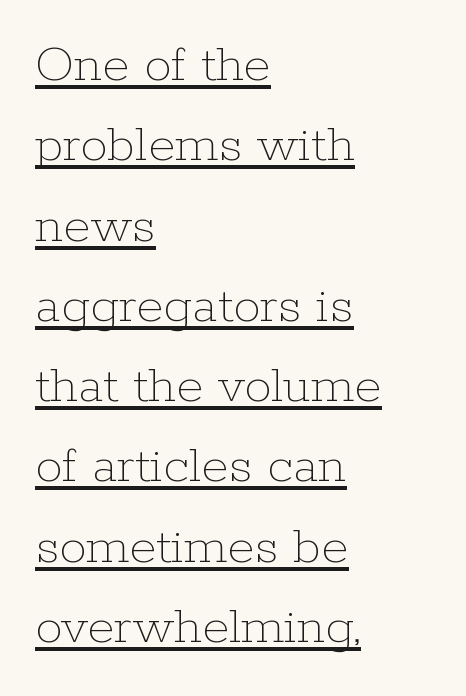
Q: Is the text bold? A: No.
Q: Is the text italic (slanted)? A: No, it is upright.
Q: Is the text underlined? A: Yes.
Q: How is the paragraph aligned? A: Left-aligned.
Q: Is the spacing between letters normal or unusually wide? A: Normal.
Q: Is the spacing between lines tight, normal or loose? A: Normal.
Q: Width (condensed, normal, or wide)? A: Normal.
Q: Stroke contrast? A: Low.
Q: x-height? A: Medium.
Q: Monospaced? A: No.
